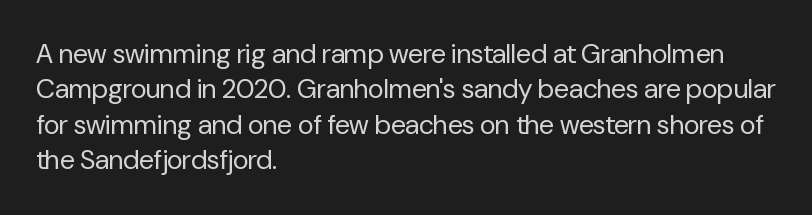
{"italic": "no", "bold": "no", "underline": "no", "align": "left", "line_spacing": "normal", "line_spacing_ratio": 1.31, "letter_spacing": "normal", "letter_spacing_em": 0.0, "glyph_px": 27}
